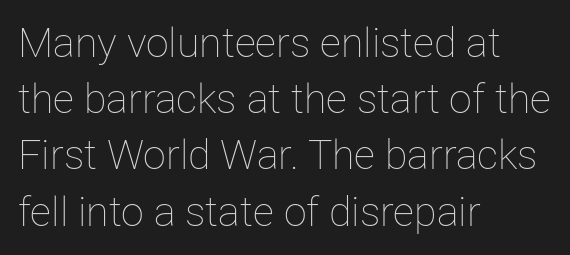
{"italic": "no", "bold": "no", "weight": "thin", "width": "normal", "stroke_contrast": "low", "x_height": "medium", "monospaced": "no", "underline": "no", "align": "left", "line_spacing": "normal", "line_spacing_ratio": 1.37, "letter_spacing": "normal", "letter_spacing_em": 0.0, "glyph_px": 41}
